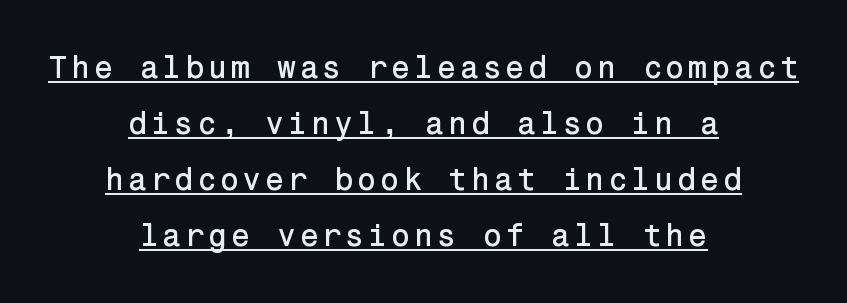
{"serif": "no", "italic": "no", "width": "normal", "stroke_contrast": "low", "x_height": "medium", "underline": "yes", "align": "center", "line_spacing_ratio": 1.81, "glyph_px": 31}
